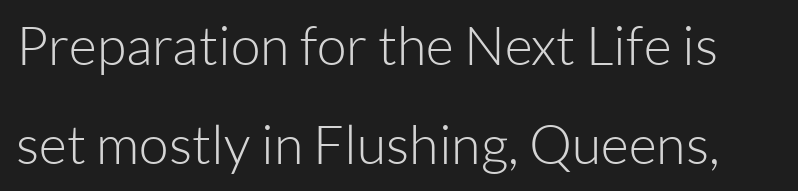
The image shows 54 px light sans-serif type, upright; set line spacing 1.83x, normal letter spacing, not underlined; low stroke contrast and a medium x-height.
